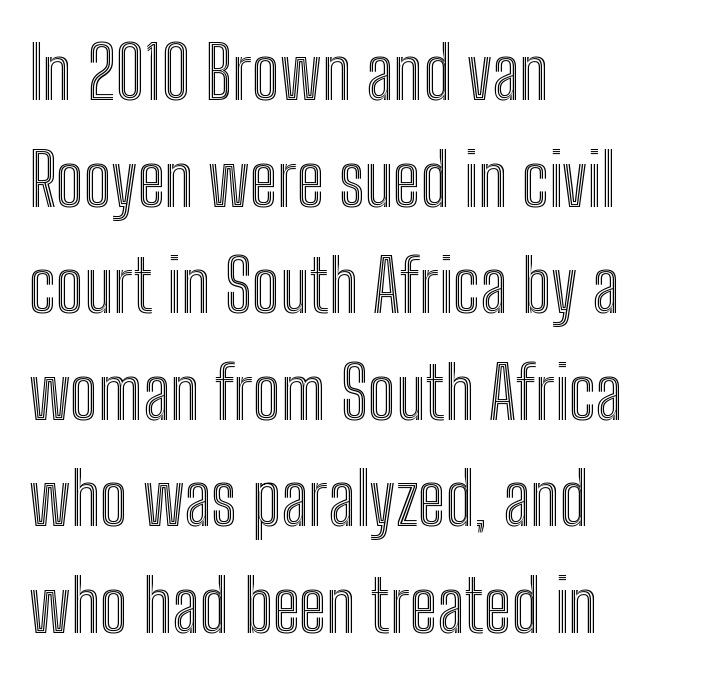
{"italic": "no", "width": "condensed", "x_height": "medium", "monospaced": "no", "underline": "no", "align": "left", "line_spacing": "normal", "line_spacing_ratio": 1.48, "letter_spacing": "normal", "letter_spacing_em": 0.0, "glyph_px": 72}
